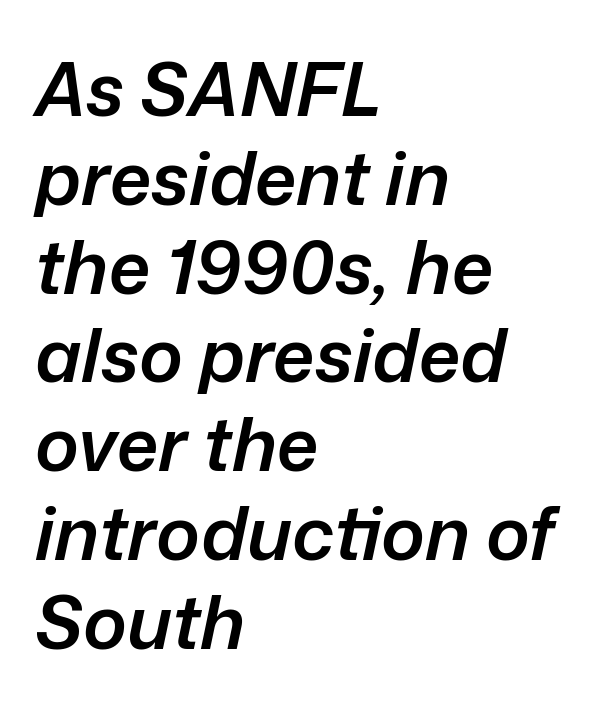
The image shows 74 px semibold type, italic (leaning right); set left-aligned, line spacing 1.2x, normal letter spacing, not underlined; low stroke contrast and a medium x-height.
